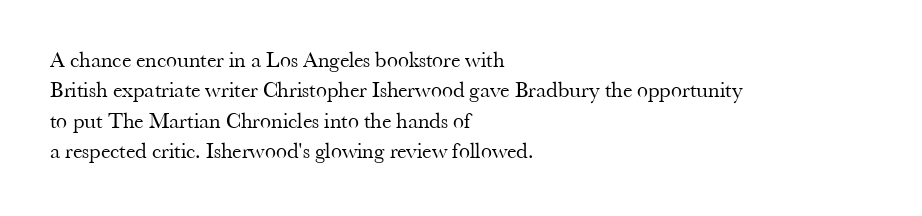
{"italic": "no", "bold": "no", "underline": "no", "align": "left", "line_spacing": "normal", "line_spacing_ratio": 1.38, "letter_spacing": "normal", "letter_spacing_em": 0.0, "glyph_px": 22}
